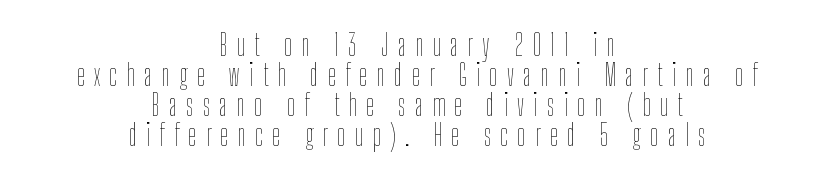
{"italic": "no", "bold": "no", "weight": "thin", "width": "condensed", "stroke_contrast": "low", "x_height": "medium", "monospaced": "no", "underline": "no", "align": "center", "line_spacing": "tight", "line_spacing_ratio": 1.04, "letter_spacing": "wide", "letter_spacing_em": 0.32, "glyph_px": 29}
